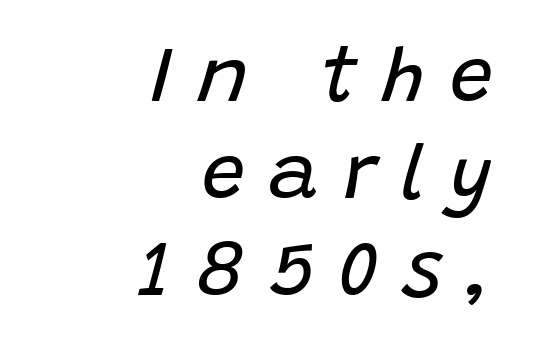
{"italic": "yes", "lean": "right", "slant_degrees": 15, "bold": "no", "weight": "regular", "width": "normal", "stroke_contrast": "low", "x_height": "large", "monospaced": "no", "underline": "no", "align": "right", "line_spacing": "normal", "line_spacing_ratio": 1.26, "letter_spacing": "wide", "letter_spacing_em": 0.32, "glyph_px": 77}
